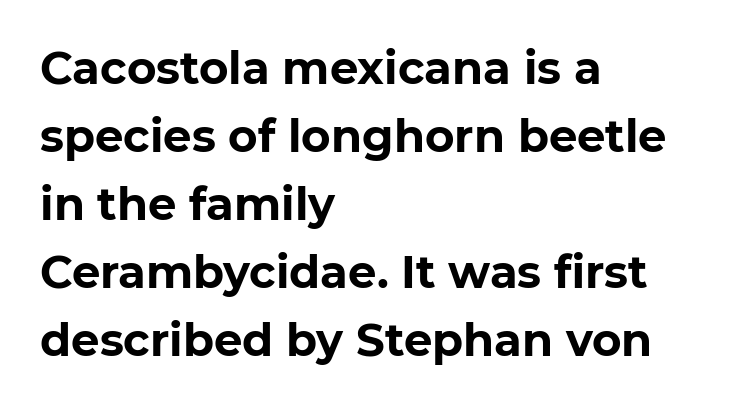
The image shows 45 px bold sans-serif type, upright; set left-aligned, normal line spacing (1.51x), normal letter spacing, not underlined; low stroke contrast and a medium x-height.
